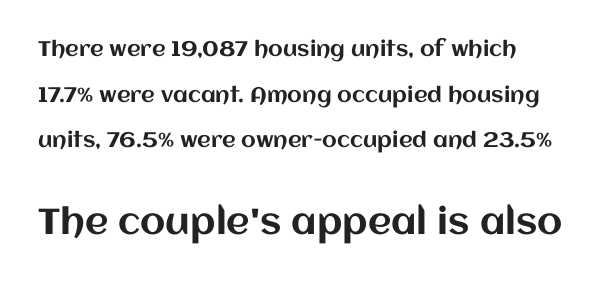
Q: Is the text italic (slanted)? A: No, it is upright.
Q: Is the text underlined? A: No.
Q: How is the paragraph aligned? A: Left-aligned.
Q: Is the spacing between letters normal or unusually wide? A: Normal.
Q: Is the spacing between lines tight, normal or loose? A: Loose.
Q: Which block of text is set in a larger size, the first (top) or the second (bottom)? A: The second (bottom) one.
Q: Width (condensed, normal, or wide)? A: Normal.
Q: Stroke contrast? A: Medium.
Q: x-height? A: Large.
Q: Monospaced? A: No.
